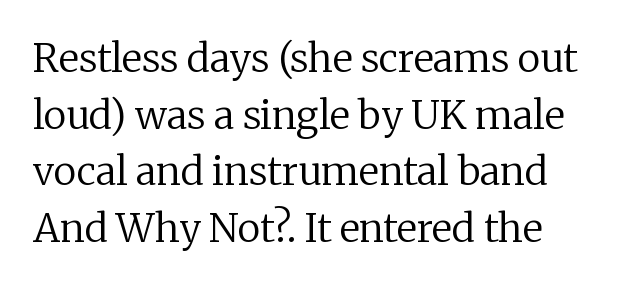
The image shows 39 px regular-weight serif type, upright; set left-aligned, normal line spacing (1.45x), normal letter spacing, not underlined; low stroke contrast and a medium x-height.
